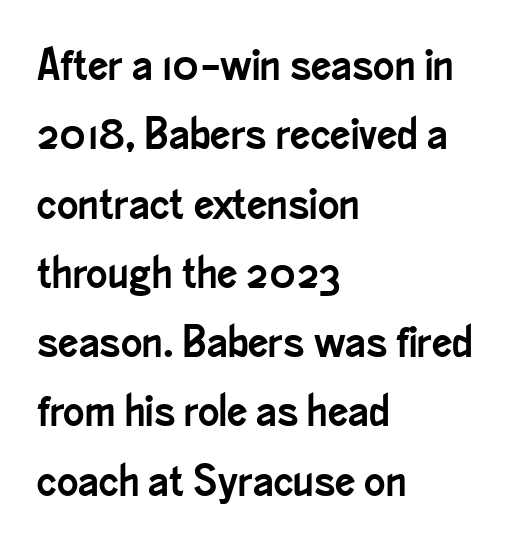
{"serif": "no", "italic": "no", "width": "condensed", "stroke_contrast": "low", "x_height": "small", "monospaced": "no", "underline": "no", "align": "left", "line_spacing": "normal", "line_spacing_ratio": 1.54, "letter_spacing": "normal", "letter_spacing_em": 0.0, "glyph_px": 45}
